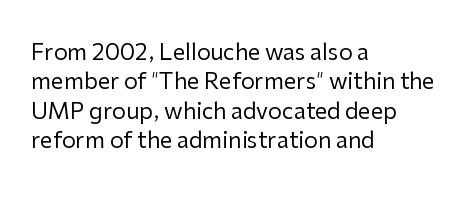
Caption: face not bold, strokes unweighted. Whoever set this chose a conventional vertical rhythm. This sample uses plain, unmodified letter spacing. The lettering stays uniformly vertical, giving the passage a roman look. Rule under the text: the space is simply empty.
